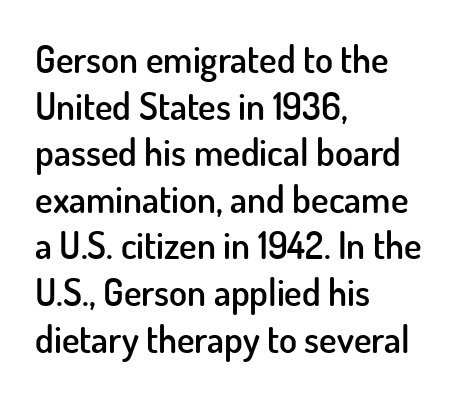
The image shows 37 px semibold sans-serif type, upright; set left-aligned, normal line spacing (1.26x), normal letter spacing, not underlined; low stroke contrast and a small x-height.
